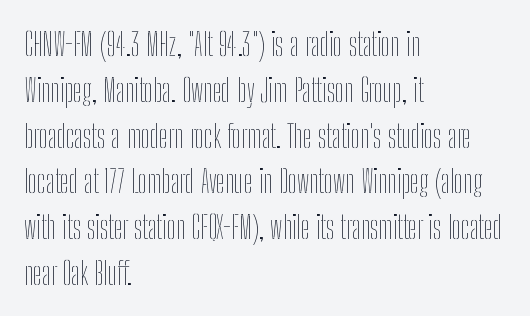
The image shows 32 px thin, condensed type, upright; set left-aligned, normal line spacing (1.43x), normal letter spacing, not underlined; low stroke contrast and a medium x-height.
